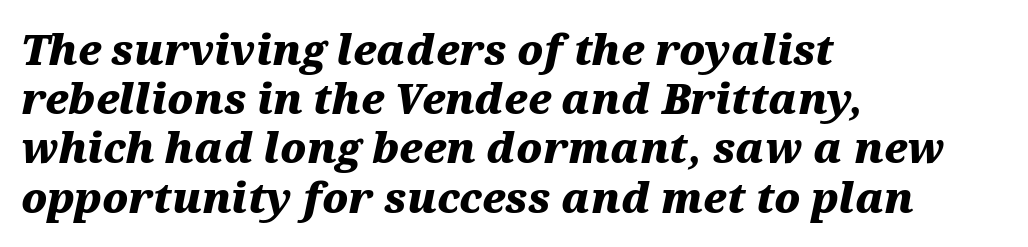
{"italic": "yes", "lean": "right", "slant_degrees": 12, "bold": "yes", "weight": "heavy", "width": "wide", "stroke_contrast": "medium", "x_height": "medium", "monospaced": "no", "underline": "no", "align": "left", "line_spacing_ratio": 1.2, "letter_spacing": "normal", "letter_spacing_em": 0.0, "glyph_px": 41}
